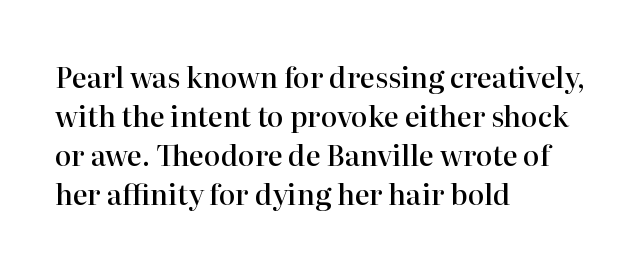
You could not count columns in this text — the font is proportionally spaced. Font category for this specimen: serif. Look at the stroke-to-counter ratio: somewhat heavy, a semibold. Ascenders rise straight up at ninety degrees. Each line starts at the same left margin while the right side varies. Leading: standard.
